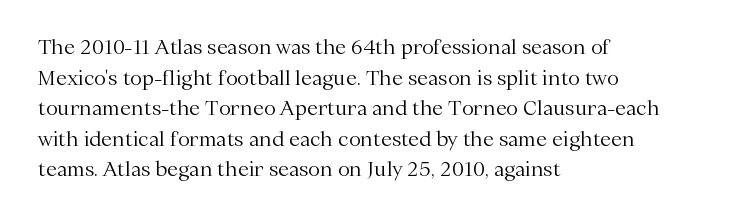
Q: Is the text bold? A: No.
Q: Is the text italic (slanted)? A: No, it is upright.
Q: Is the text underlined? A: No.
Q: How is the paragraph aligned? A: Left-aligned.
Q: Is the spacing between letters normal or unusually wide? A: Normal.
Q: Is the spacing between lines tight, normal or loose? A: Normal.
